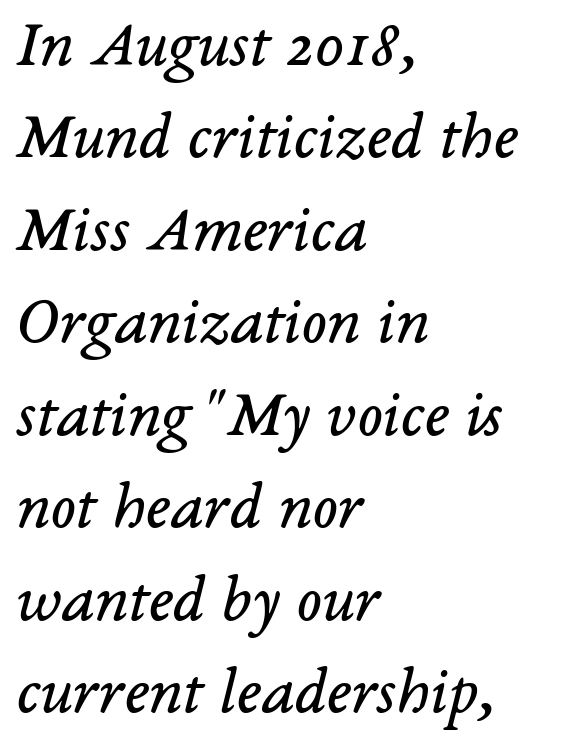
The image shows 67 px regular-weight serif type, italic (leaning right); set left-aligned, normal line spacing (1.38x), normal letter spacing, not underlined; low stroke contrast and a medium x-height.
